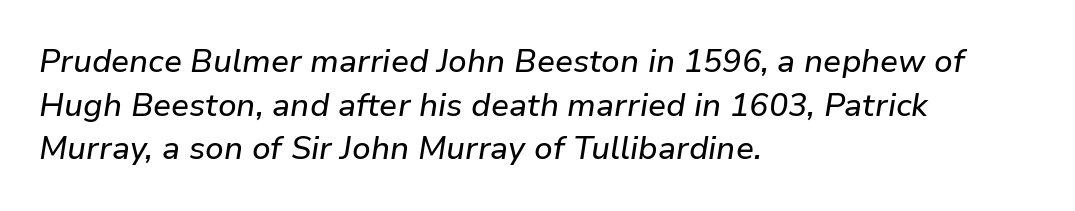
The image shows 32 px text type, italic (leaning right); set left-aligned, normal line spacing (1.36x), normal letter spacing, not underlined; low stroke contrast and a medium x-height.
